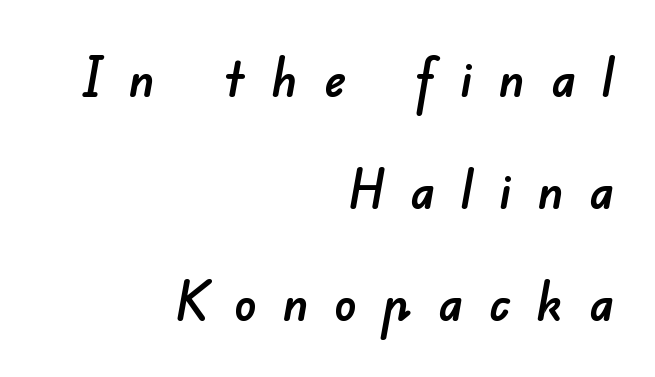
Any mark beneath the type? The region is blank. This sample has the flowing, uneven cadence of proportional lettering. Leftover space on each line is placed entirely before the opening word. The face used here is a sans, in the tradition of grotesques and geometrics. Characters follow at a spacing far wider than the type designer built in. One glance says open: line gaps are wider than usual.
